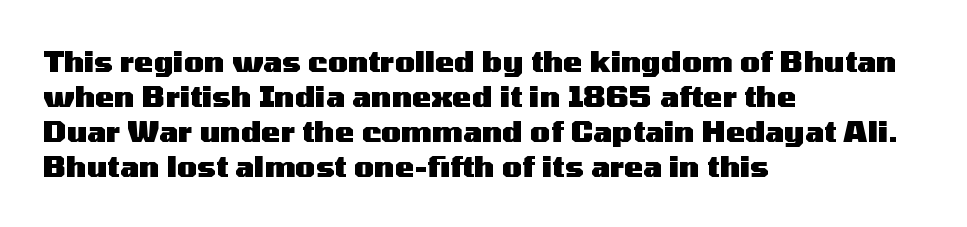
I'd call this a sans setting — the letters go barefoot. Posture: vertical. Compared with a centered layout, this one pins lines to the left instead. Honestly, there is no underline to notice here at all. You could call the tracking neutral — neither tight nor loose. The letters advance in unequal steps, a hallmark of proportional type.
